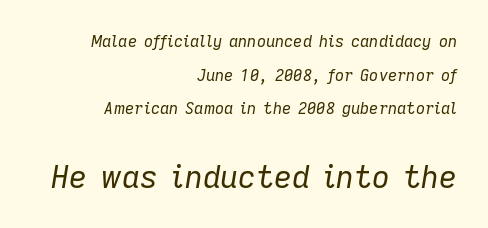
{"italic": "yes", "lean": "right", "slant_degrees": 9, "bold": "no", "weight": "regular", "width": "normal", "stroke_contrast": "low", "x_height": "medium", "monospaced": "no", "underline": "no", "align": "right", "line_spacing": "loose", "line_spacing_ratio": 2.1, "letter_spacing": "normal", "letter_spacing_em": 0.0, "larger_block": "second", "size_ratio": 1.94, "glyph_px": 31}
